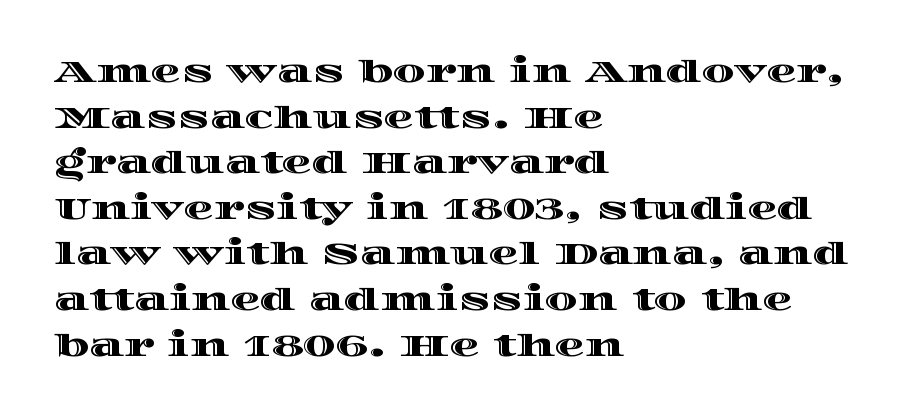
Q: Is the text italic (slanted)? A: No, it is upright.
Q: Is the text underlined? A: No.
Q: How is the paragraph aligned? A: Left-aligned.
Q: Is the spacing between letters normal or unusually wide? A: Normal.
Q: Is the spacing between lines tight, normal or loose? A: Normal.
Q: Width (condensed, normal, or wide)? A: Wide.
Q: x-height? A: Large.
Q: Monospaced? A: No.
